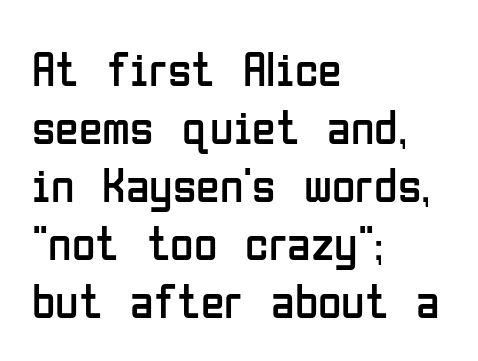
Q: Is the text bold? A: No.
Q: Is the text italic (slanted)? A: No, it is upright.
Q: Is the typeface a serif or a sans-serif typeface? A: Sans-serif.
Q: Is the text underlined? A: No.
Q: How is the paragraph aligned? A: Left-aligned.
Q: Is the spacing between letters normal or unusually wide? A: Normal.
Q: Width (condensed, normal, or wide)? A: Condensed.
Q: Stroke contrast? A: Low.
Q: x-height? A: Medium.
Q: Monospaced? A: No.
